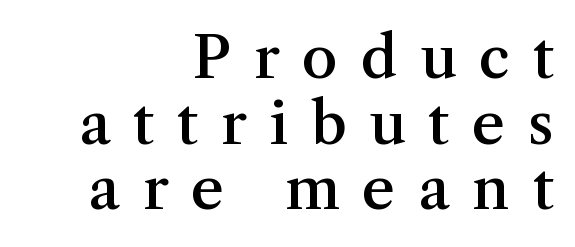
The image shows 58 px semibold serif type, upright; set right-aligned, tight line spacing (1.13x), unusually wide letter spacing (+0.39 em), not underlined; medium stroke contrast and a medium x-height.
